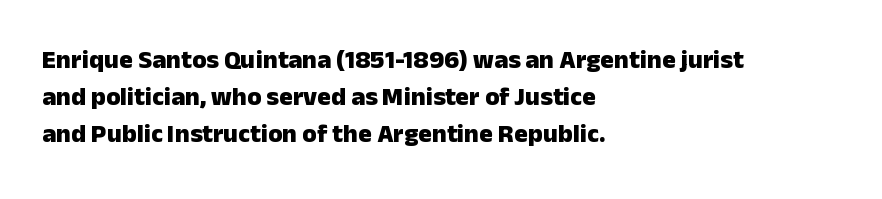
The image shows 26 px bold type, upright; set left-aligned, normal line spacing (1.43x), normal letter spacing, not underlined.
